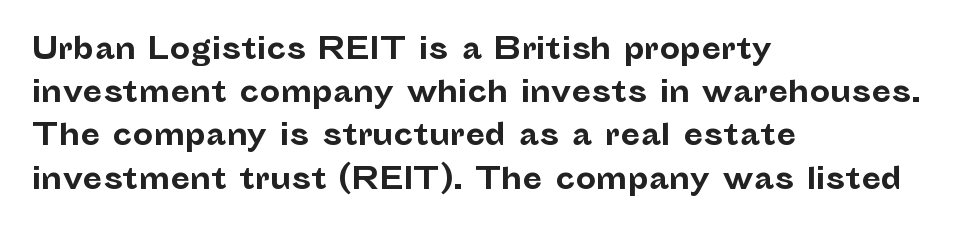
The image shows 29 px bold sans-serif type, upright; set left-aligned, normal line spacing (1.49x), normal letter spacing, not underlined; low stroke contrast and a medium x-height.
